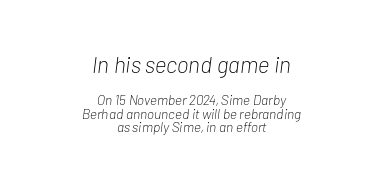
The image shows 23 px text type, italic (leaning right); set centered, tight line spacing (0.98x), normal letter spacing, not underlined; the first (top) block is 1.64x larger.
